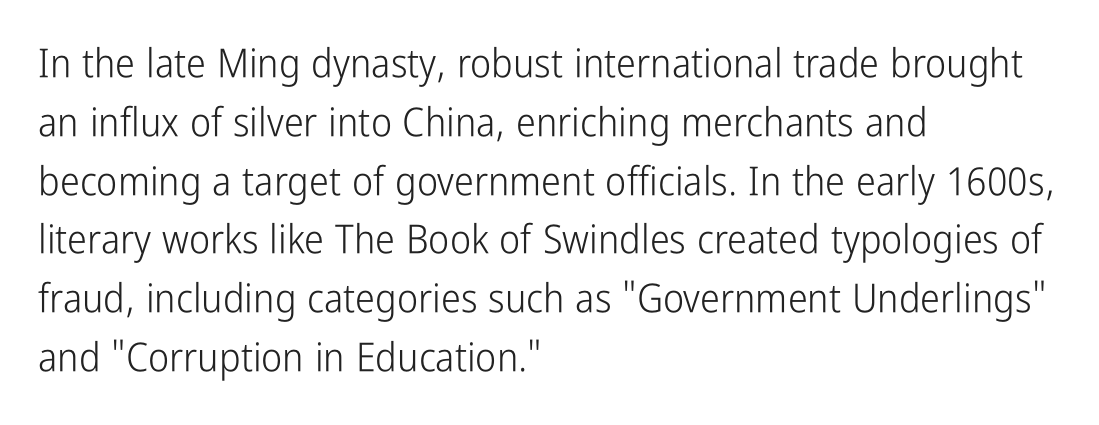
Italic: no, the glyphs are upright roman. Lines of text with bare space underneath. The leading is moderate, giving the passage an even texture. The paragraph has a hard left edge and a soft right edge. On a weight scale, this lands at 450 or below.
